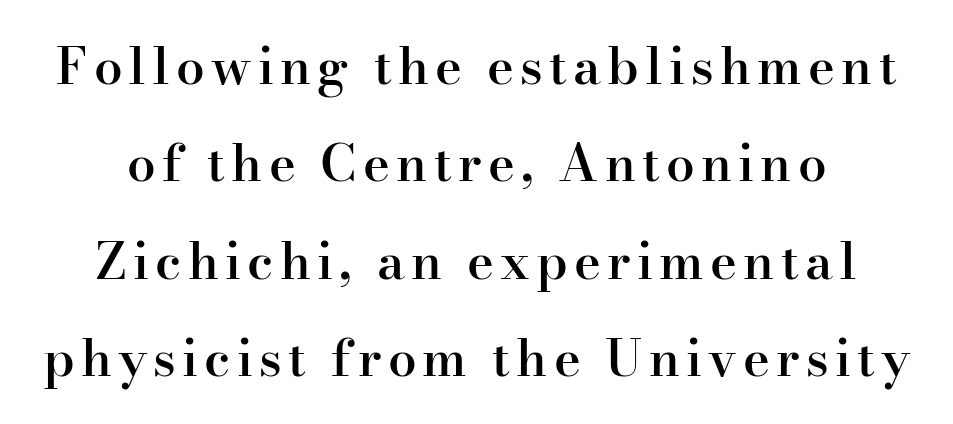
Reading down the column, the eye jumps a long way to each next line. The lettering holds an erect, upright posture throughout. The rendering uses natural spacing where letterforms have individual widths. Notice the strokes are somewhat thickened but not fully heavy: this is a semibold. Examine the stroke ends and you'll spot serifs.
